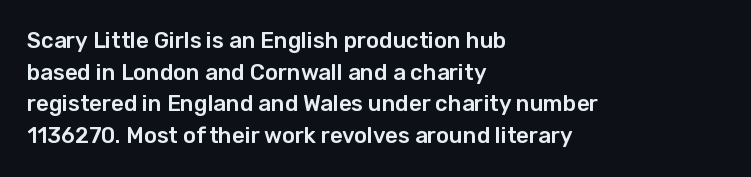
Ordinary non-slanted type is in use. Letter spacing: default. This sample is left-justified, so line endings fall wherever the words run out. Underline: absent. Successive baselines arrive at the customary interval.
